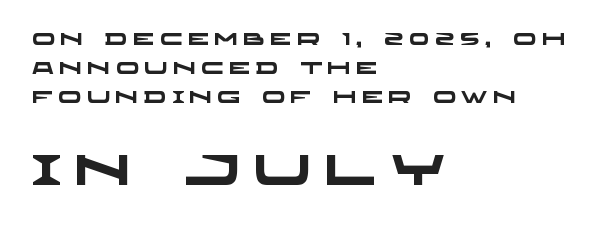
Q: Is the text bold? A: Yes.
Q: Is the typeface a serif or a sans-serif typeface? A: Sans-serif.
Q: Is the text underlined? A: No.
Q: How is the paragraph aligned? A: Left-aligned.
Q: Is the spacing between letters normal or unusually wide? A: Unusually wide.
Q: Which block of text is set in a larger size, the first (top) or the second (bottom)? A: The second (bottom) one.
Q: Width (condensed, normal, or wide)? A: Wide.
Q: Stroke contrast? A: Low.
Q: x-height? A: Large.
Q: Monospaced? A: No.
